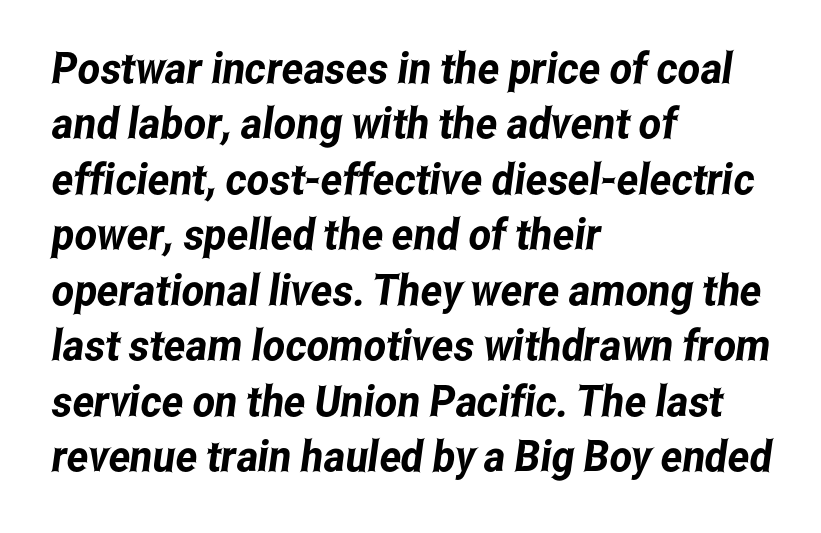
The image shows 43 px condensed sans-serif type; set left-aligned, normal line spacing (1.29x), normal letter spacing, not underlined; low stroke contrast and a medium x-height.
